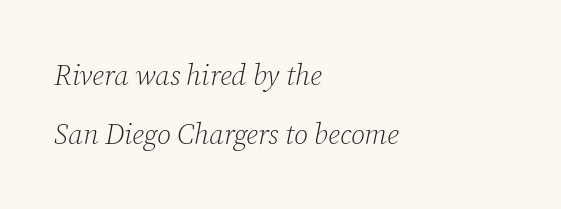
The glyphs in this specimen are seriffed. Emphasis-style slanted type is in use. Heft: none added — not bold. Nothing unusual about the tracking: characters are spaced as the font intends. The passage is arranged the way most books set body copy — flush left. The baseline area is clear.
